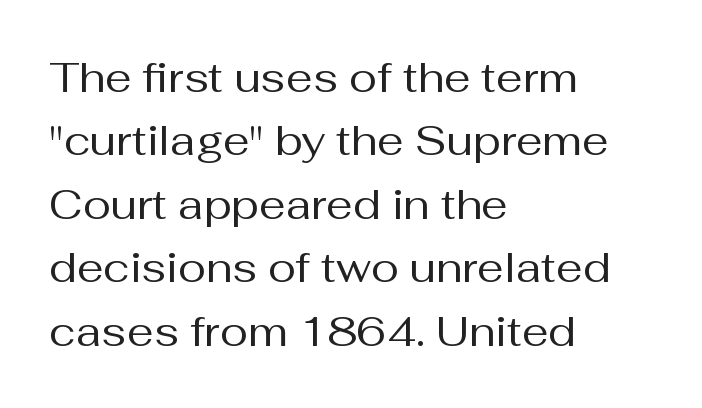
The image shows 42 px regular-weight sans-serif type, upright; set left-aligned, normal line spacing (1.51x), normal letter spacing, not underlined; medium stroke contrast and a medium x-height.
